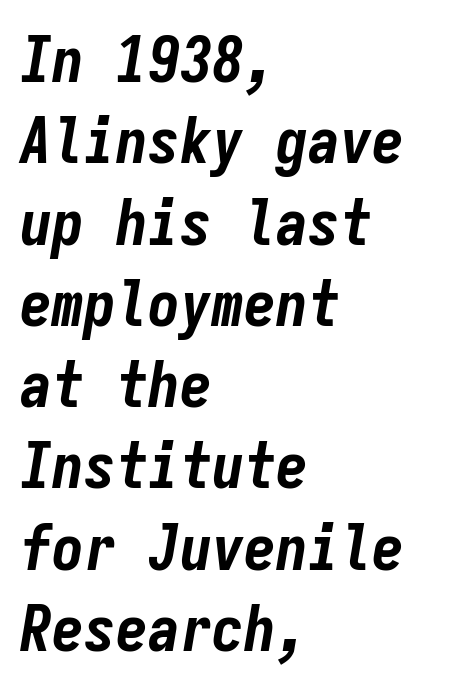
The passage shown leans; its letterforms are oblique. You'd pick this weight for a headline — it's a proper bold. Notice how the passage keeps a crisp vertical edge on the left only. Just letters on the line, the space beneath them empty. In terms of letterspacing, this is plain default setting. The rendering uses typewriter-style spacing with identical character cells.
